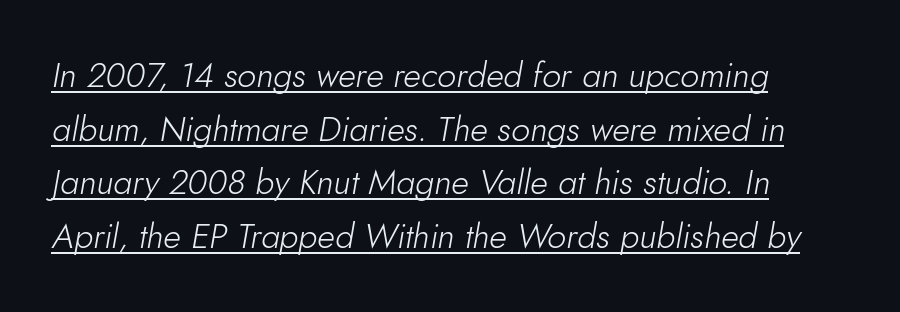
Q: Is the text bold? A: No.
Q: Is the text italic (slanted)? A: Yes, it leans right by about 10 degrees.
Q: Is the text underlined? A: Yes.
Q: How is the paragraph aligned? A: Left-aligned.
Q: Is the spacing between letters normal or unusually wide? A: Normal.
Q: Is the spacing between lines tight, normal or loose? A: Normal.
Q: Width (condensed, normal, or wide)? A: Normal.
Q: Stroke contrast? A: Low.
Q: x-height? A: Small.
Q: Monospaced? A: No.
